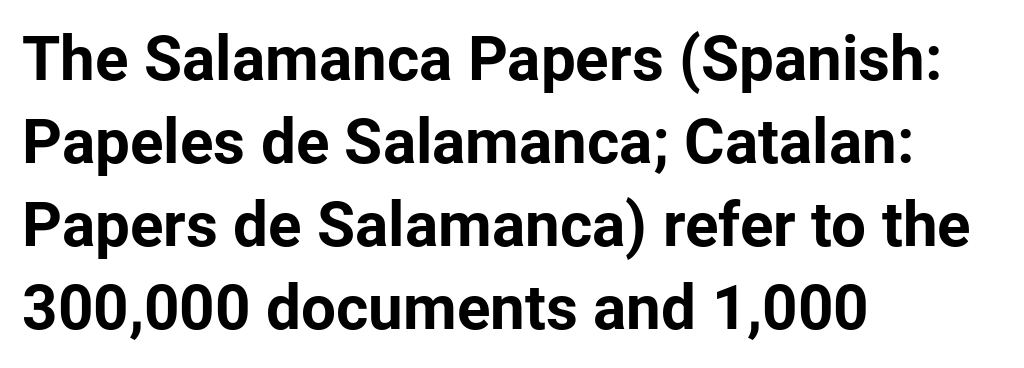
{"serif": "no", "italic": "no", "bold": "yes", "weight": "bold", "width": "normal", "stroke_contrast": "low", "x_height": "medium", "monospaced": "no", "underline": "no", "align": "left", "line_spacing": "normal", "line_spacing_ratio": 1.34, "letter_spacing": "normal", "letter_spacing_em": 0.0, "glyph_px": 62}
